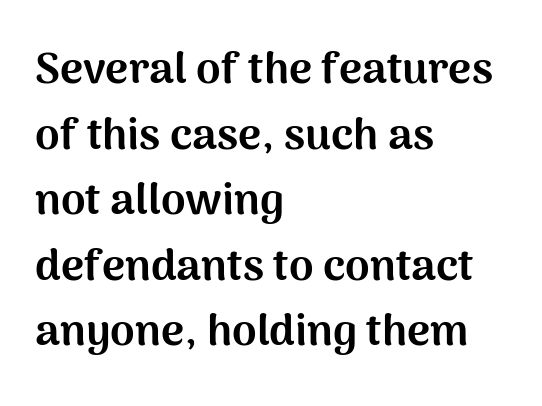
Left-aligned paragraph, ragged on the right. A roman cut, with each character standing at attention. Type style note: lacks serifs. What stands out about the letter spacing? Nothing — it is the standard amount. Underlining? Definitely not there. Quick note: interline space is typical.
